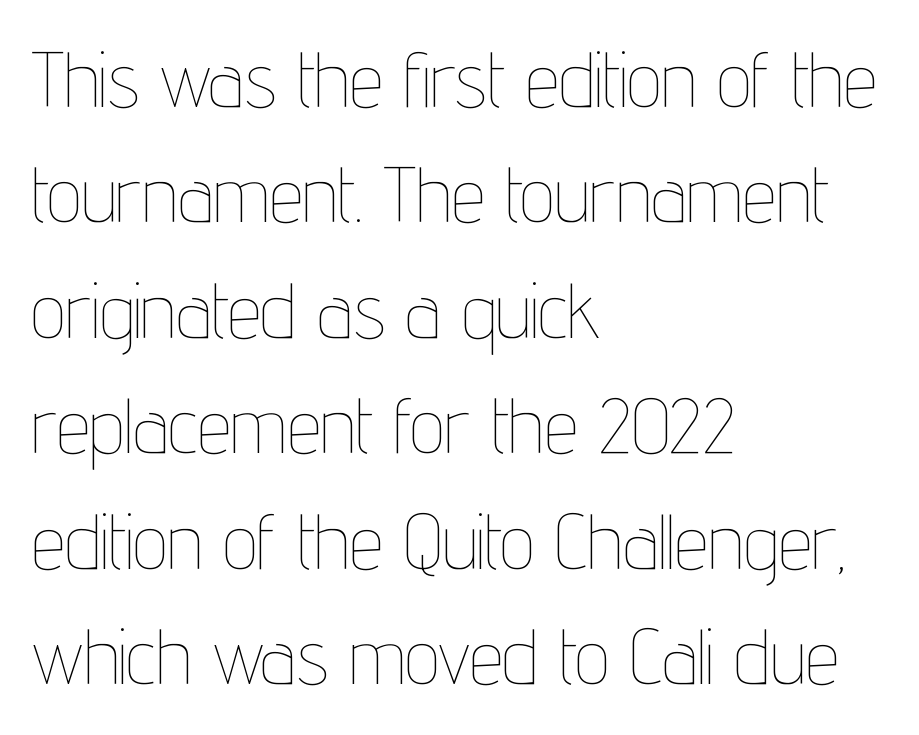
Q: Is the text bold? A: No.
Q: Is the text italic (slanted)? A: No, it is upright.
Q: Is the text underlined? A: No.
Q: How is the paragraph aligned? A: Left-aligned.
Q: Is the spacing between letters normal or unusually wide? A: Normal.
Q: Is the spacing between lines tight, normal or loose? A: Normal.
Q: Width (condensed, normal, or wide)? A: Condensed.
Q: Stroke contrast? A: Low.
Q: x-height? A: Medium.
Q: Monospaced? A: No.
